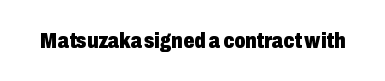
{"italic": "no", "bold": "yes", "underline": "no", "letter_spacing": "normal", "letter_spacing_em": 0.0, "glyph_px": 22}
